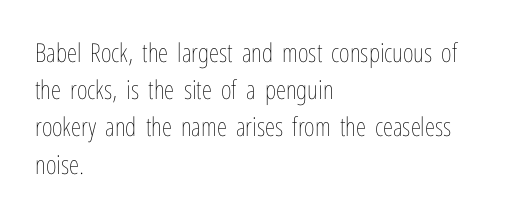
The image shows 26 px text type, upright; set left-aligned, normal line spacing (1.43x), normal letter spacing, not underlined.
